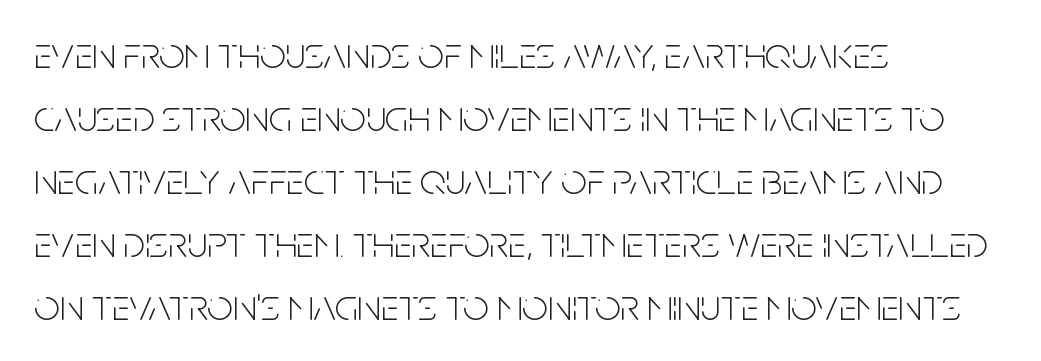
Q: Is the text bold? A: No.
Q: Is the text italic (slanted)? A: No, it is upright.
Q: Is the typeface a serif or a sans-serif typeface? A: Sans-serif.
Q: Is the text underlined? A: No.
Q: How is the paragraph aligned? A: Left-aligned.
Q: Is the spacing between letters normal or unusually wide? A: Normal.
Q: Is the spacing between lines tight, normal or loose? A: Normal.
Q: Width (condensed, normal, or wide)? A: Condensed.
Q: Stroke contrast? A: Low.
Q: x-height? A: Large.
Q: Monospaced? A: No.
